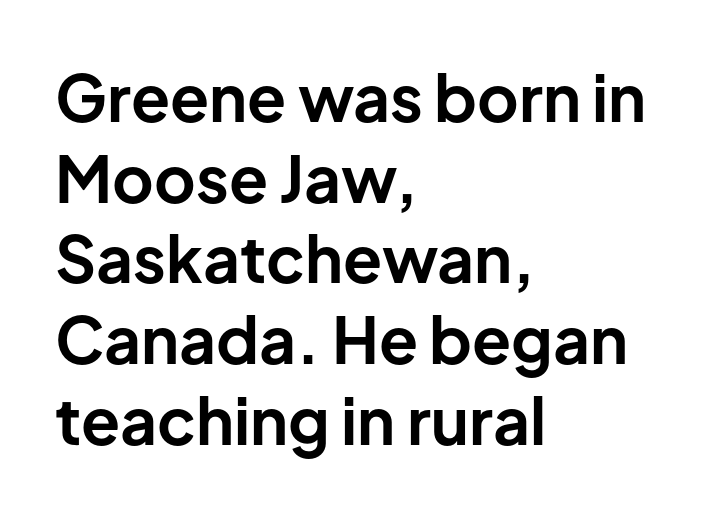
{"serif": "no", "italic": "no", "bold": "yes", "weight": "bold", "width": "normal", "stroke_contrast": "low", "x_height": "medium", "monospaced": "no", "underline": "no", "align": "left", "line_spacing": "normal", "line_spacing_ratio": 1.26, "letter_spacing": "normal", "letter_spacing_em": 0.0, "glyph_px": 64}
